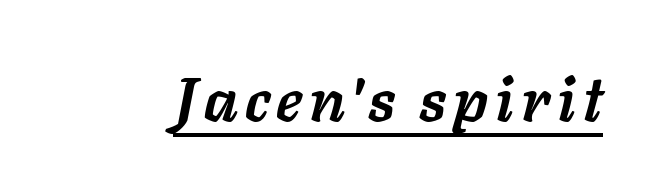
Q: Is the text bold? A: Yes.
Q: Is the text italic (slanted)? A: Yes, it leans right by about 11 degrees.
Q: Is the text underlined? A: Yes.
Q: Width (condensed, normal, or wide)? A: Normal.
Q: Stroke contrast? A: Low.
Q: x-height? A: Medium.
Q: Monospaced? A: No.
